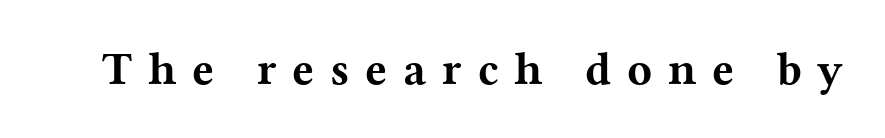
As a designer I'd log this as weight 700, bold. The rendering uses natural spacing where letterforms have individual widths. Anything drawn beneath the words? Only blank space. Unlike a clean sans, this face finishes its strokes with serifs. Italic? Not at all — the glyphs are vertical.
